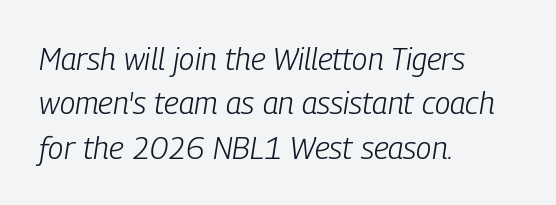
The image shows 31 px light, condensed type, italic (leaning right); set left-aligned, normal line spacing (1.43x), normal letter spacing, not underlined; low stroke contrast and a medium x-height.
